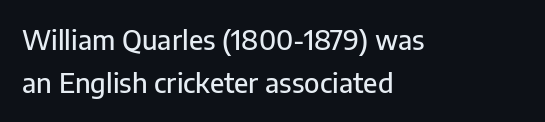
The image shows 27 px text type, upright; set left-aligned, normal line spacing (1.61x), normal letter spacing, not underlined.
